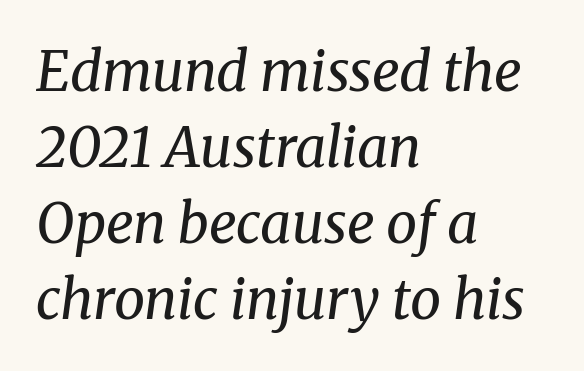
Q: Is the text bold? A: No.
Q: Is the text italic (slanted)? A: Yes, it leans right by about 8 degrees.
Q: Is the typeface a serif or a sans-serif typeface? A: Serif.
Q: Is the text underlined? A: No.
Q: How is the paragraph aligned? A: Left-aligned.
Q: Is the spacing between letters normal or unusually wide? A: Normal.
Q: Is the spacing between lines tight, normal or loose? A: Normal.
Q: Width (condensed, normal, or wide)? A: Normal.
Q: Stroke contrast? A: Medium.
Q: x-height? A: Medium.
Q: Monospaced? A: No.
